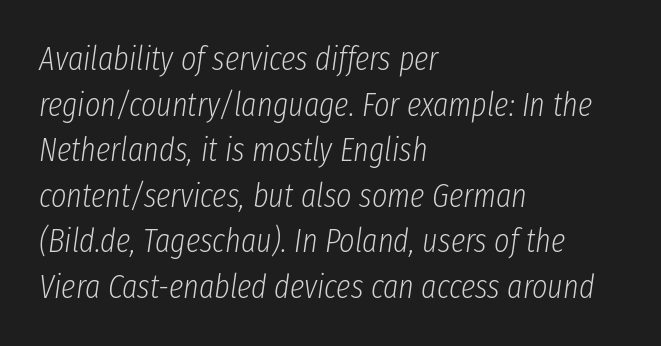
This rendering features lettering with no underline. Evenly set lines give the paragraph a standard silhouette. This sample has the flowing, uneven cadence of proportional lettering. You could call the tracking neutral — neither tight nor loose.
